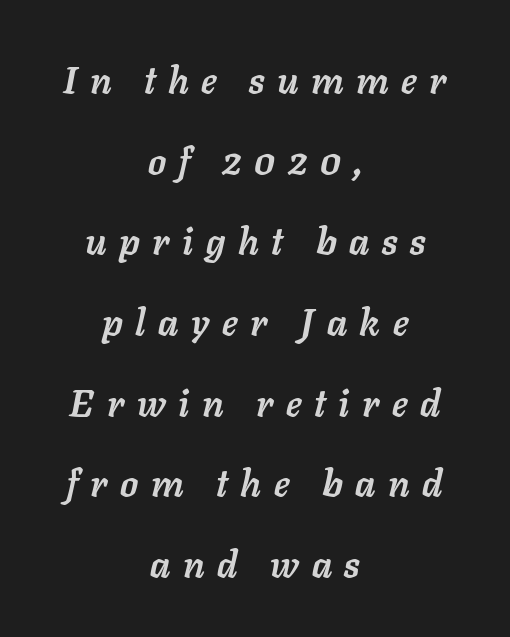
The image shows 37 px semibold type, italic (leaning right); set centered, loose line spacing (2.18x), unusually wide letter spacing (+0.34 em), not underlined; low stroke contrast and a medium x-height.
